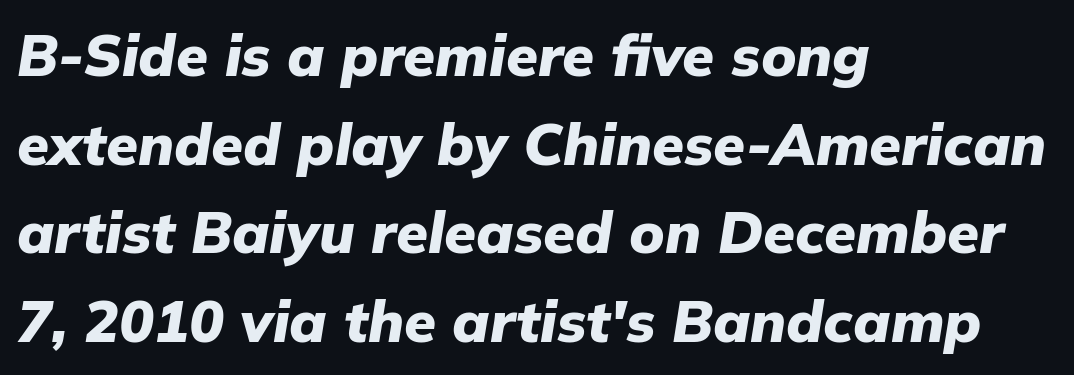
These lines sit exactly where default settings would place them. The strip under each line holds only bare page. The tracking reads as untouched default to a designer's eye. Quick note: italic. A typesetter would call this proportional, since set widths differ per character. Emphasis by weight is at full strength: bold.
